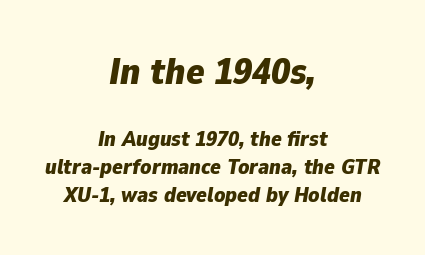
{"italic": "yes", "lean": "right", "slant_degrees": 9, "bold": "yes", "weight": "bold", "width": "normal", "stroke_contrast": "low", "x_height": "medium", "monospaced": "no", "underline": "no", "align": "center", "line_spacing": "normal", "line_spacing_ratio": 1.26, "letter_spacing": "normal", "letter_spacing_em": 0.0, "larger_block": "first", "size_ratio": 1.73, "glyph_px": 38}
